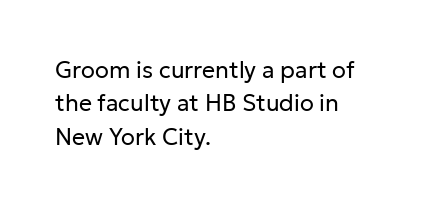
Q: Is the text bold? A: No.
Q: Is the text italic (slanted)? A: No, it is upright.
Q: Is the text underlined? A: No.
Q: How is the paragraph aligned? A: Left-aligned.
Q: Is the spacing between letters normal or unusually wide? A: Normal.
Q: Is the spacing between lines tight, normal or loose? A: Normal.
